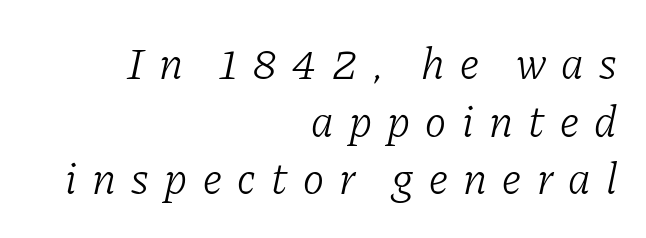
{"serif": "yes", "italic": "yes", "lean": "right", "slant_degrees": 11, "bold": "no", "weight": "light", "width": "normal", "stroke_contrast": "low", "x_height": "medium", "monospaced": "no", "underline": "no", "align": "right", "line_spacing": "normal", "line_spacing_ratio": 1.28, "letter_spacing": "wide", "letter_spacing_em": 0.34, "glyph_px": 45}
